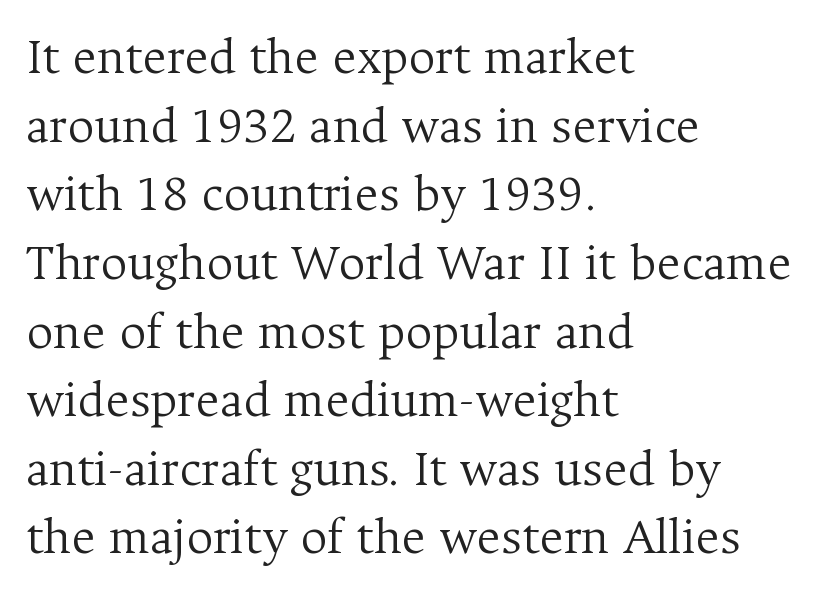
The image shows 52 px light serif type, upright; set left-aligned, normal line spacing (1.32x), normal letter spacing, not underlined; medium stroke contrast and a medium x-height.
